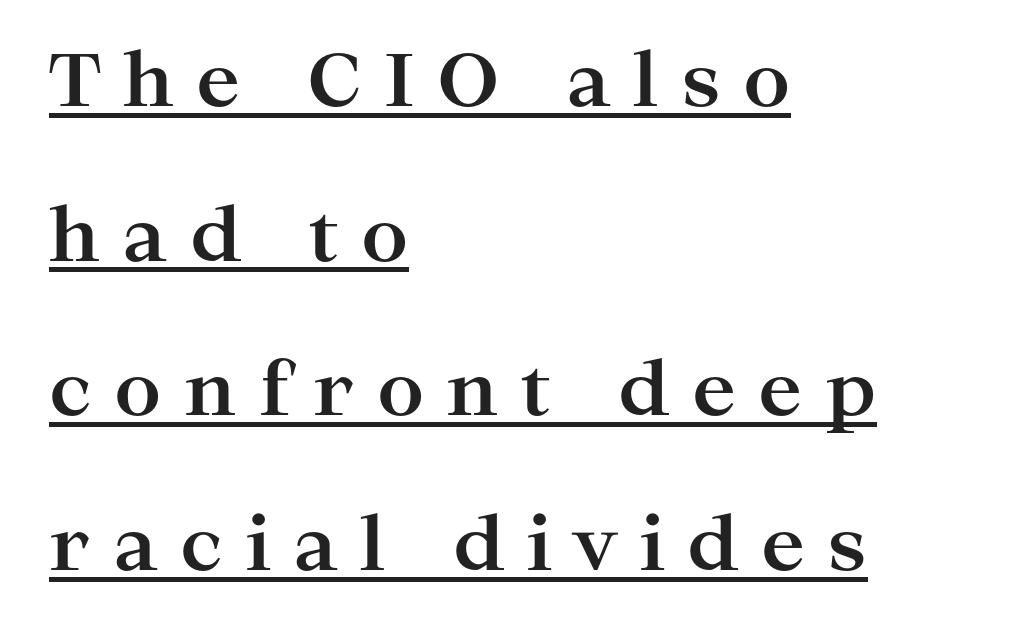
{"serif": "yes", "italic": "no", "bold": "yes", "weight": "bold", "width": "wide", "stroke_contrast": "high", "x_height": "medium", "monospaced": "no", "underline": "yes", "align": "left", "line_spacing": "loose", "line_spacing_ratio": 2.09, "letter_spacing": "wide", "letter_spacing_em": 0.3, "glyph_px": 74}
